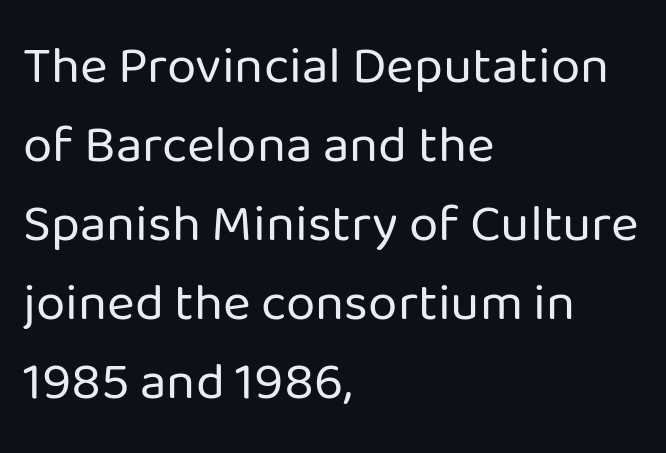
Italic: no, the glyphs are upright roman. A normal amount of white space separates one row of letters from the next. Unlike a traditional serif, this face leaves its strokes unadorned. The string is rendered with underlining switched off.
